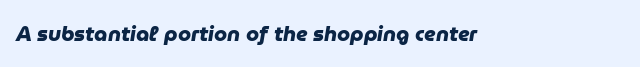
{"bold": "yes", "underline": "no", "letter_spacing": "normal", "letter_spacing_em": 0.0, "glyph_px": 21}
